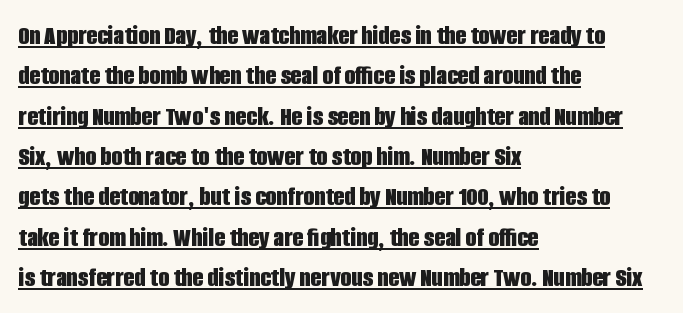
On the weight axis this lands at bold, roughly 700. Default kerning and tracking; the words read as compact shapes. Glance below the letters and you will spot a drawn line. The passage shown stacks its lines at a standard gap. Stroke terminals: plain, sans-serif.
